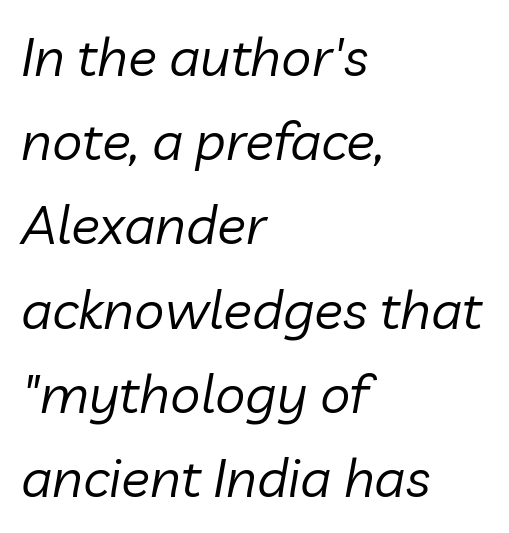
Q: Is the text bold? A: No.
Q: Is the text italic (slanted)? A: Yes, it leans right by about 10 degrees.
Q: Is the text underlined? A: No.
Q: How is the paragraph aligned? A: Left-aligned.
Q: Is the spacing between letters normal or unusually wide? A: Normal.
Q: Is the spacing between lines tight, normal or loose? A: Normal.
Q: Width (condensed, normal, or wide)? A: Normal.
Q: Stroke contrast? A: Low.
Q: x-height? A: Medium.
Q: Monospaced? A: No.
